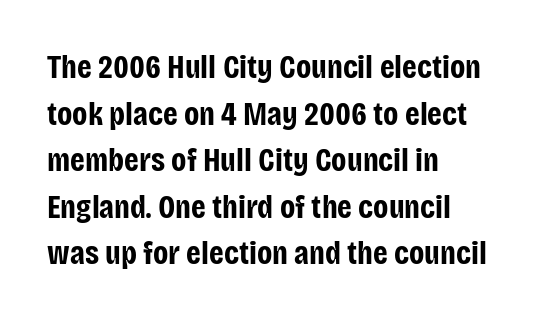
The designer went with a sans here, leaving each stem footless. Emphasis by weight is at full strength: bold. Here the glyphs are tracked normally, forming tight word shapes. Do the letters lean? They stand straight.
